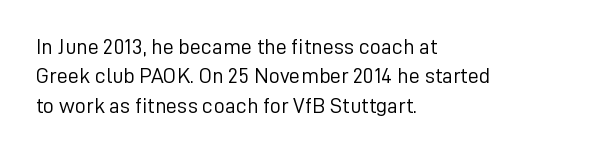
Caption: face not bold, strokes unweighted. Whoever set this chose a conventional vertical rhythm. This sample uses plain, unmodified letter spacing. The lettering stays uniformly vertical, giving the passage a roman look. Rule under the text: the space is simply empty.
